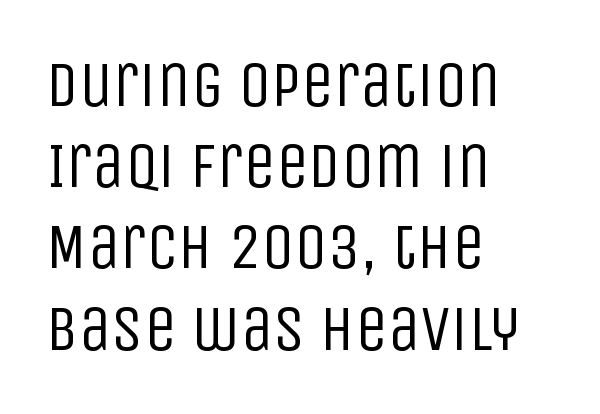
{"serif": "no", "italic": "no", "bold": "no", "weight": "regular", "width": "condensed", "stroke_contrast": "low", "x_height": "large", "monospaced": "no", "underline": "no", "align": "left", "line_spacing": "normal", "line_spacing_ratio": 1.25, "letter_spacing": "normal", "letter_spacing_em": 0.0, "glyph_px": 65}
